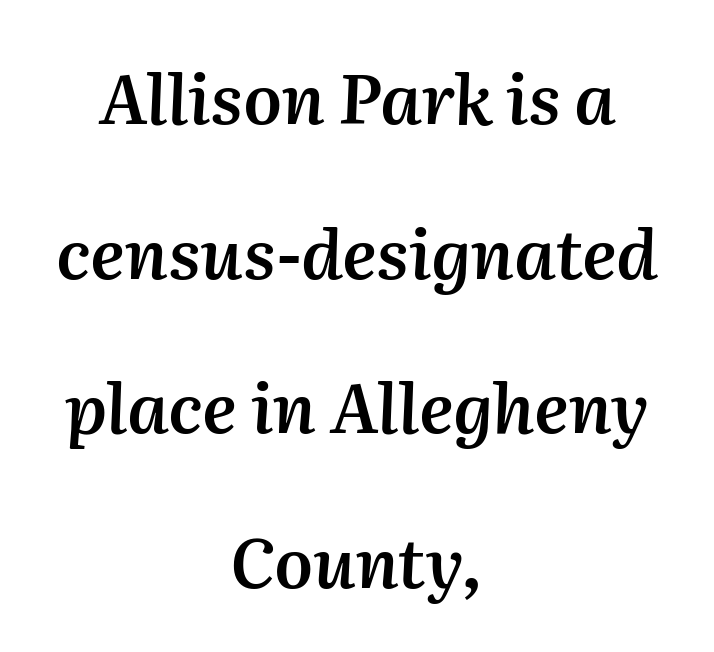
The image shows 69 px semibold type, italic (leaning right); set centered, loose line spacing (2.24x), normal letter spacing, not underlined; medium stroke contrast and a medium x-height.
